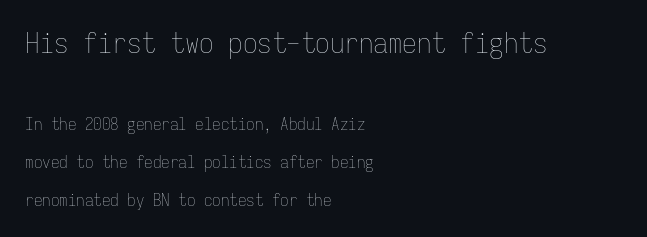
The earlier block is typeset at a bigger size than the later block. Notice how the passage keeps a crisp vertical edge on the left only. The passage shown is typed in a monospace face where columns stay perfectly aligned. The typeface has the unassuming heft of standard copy or less. A roman cut, with each character standing at attention. Lines of text with bare space underneath.
